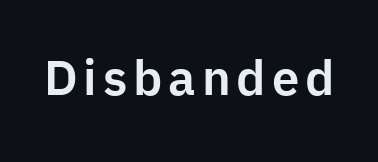
The image shows 49 px sans-serif type, upright; set not underlined; low stroke contrast and a medium x-height.
